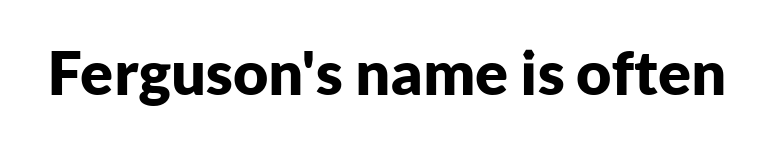
Q: Is the text bold? A: Yes.
Q: Is the text italic (slanted)? A: No, it is upright.
Q: Is the typeface a serif or a sans-serif typeface? A: Sans-serif.
Q: Is the text underlined? A: No.
Q: Is the spacing between letters normal or unusually wide? A: Normal.
Q: Width (condensed, normal, or wide)? A: Normal.
Q: Stroke contrast? A: Low.
Q: x-height? A: Medium.
Q: Monospaced? A: No.
